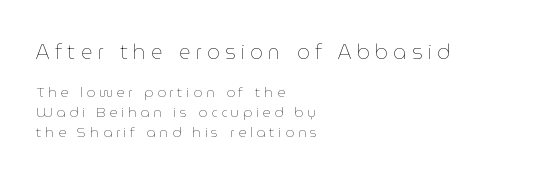
{"italic": "no", "bold": "no", "underline": "no", "align": "left", "line_spacing": "normal", "line_spacing_ratio": 1.42, "letter_spacing": "wide", "letter_spacing_em": 0.27, "larger_block": "first", "size_ratio": 1.43, "glyph_px": 20}
